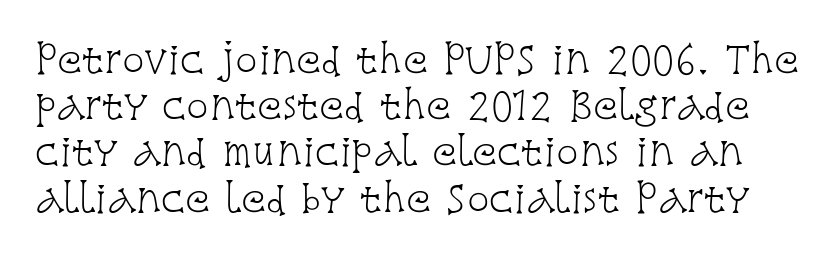
{"serif": "yes", "italic": "no", "bold": "no", "weight": "light", "width": "condensed", "stroke_contrast": "low", "x_height": "large", "monospaced": "no", "underline": "no", "line_spacing": "normal", "line_spacing_ratio": 1.25, "letter_spacing": "normal", "letter_spacing_em": 0.0, "glyph_px": 37}
